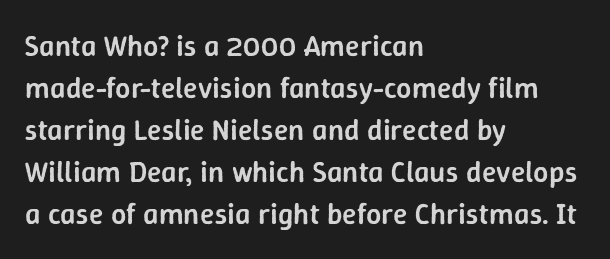
The paragraph has a hard left edge and a soft right edge. Serifs: no, the terminals of the letterforms are clean. Characters follow at the spacing the type designer built in. Typographic density is moderately raised because the face is semibold. Unlike italic type, these characters show no tilt at all. Varying glyph widths throughout — classic text-font behaviour.
